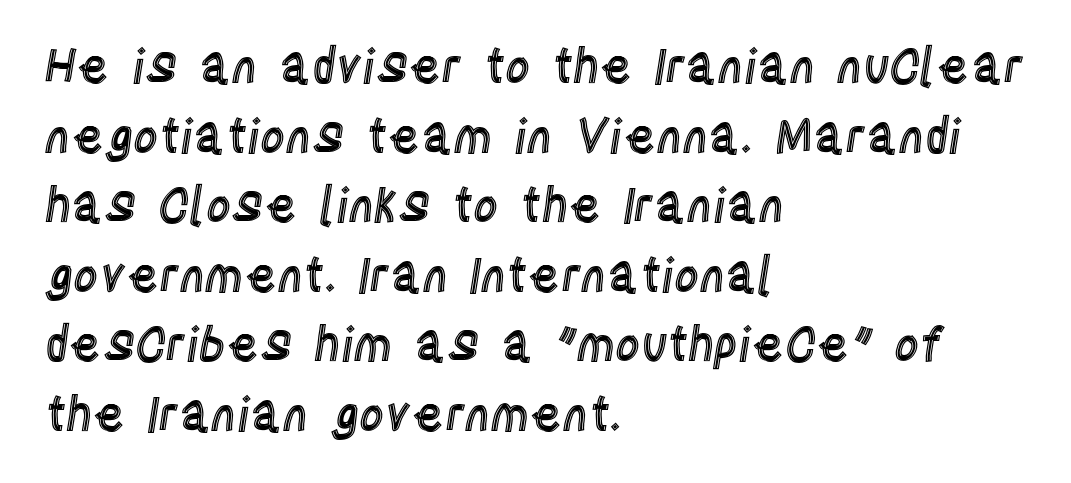
Q: Is the text italic (slanted)? A: Yes.
Q: Is the text underlined? A: No.
Q: How is the paragraph aligned? A: Left-aligned.
Q: Is the spacing between letters normal or unusually wide? A: Normal.
Q: Is the spacing between lines tight, normal or loose? A: Normal.
Q: Width (condensed, normal, or wide)? A: Condensed.
Q: x-height? A: Large.
Q: Monospaced? A: No.
